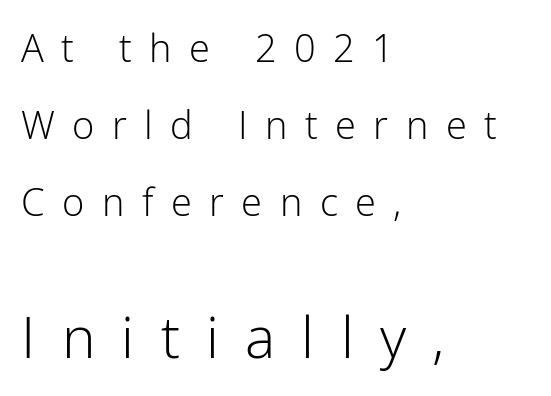
Q: Is the text bold? A: No.
Q: Is the text italic (slanted)? A: No, it is upright.
Q: Is the typeface a serif or a sans-serif typeface? A: Sans-serif.
Q: Is the text underlined? A: No.
Q: How is the paragraph aligned? A: Left-aligned.
Q: Is the spacing between letters normal or unusually wide? A: Unusually wide.
Q: Is the spacing between lines tight, normal or loose? A: Loose.
Q: Which block of text is set in a larger size, the first (top) or the second (bottom)? A: The second (bottom) one.
Q: Width (condensed, normal, or wide)? A: Normal.
Q: Stroke contrast? A: Low.
Q: x-height? A: Medium.
Q: Monospaced? A: No.
